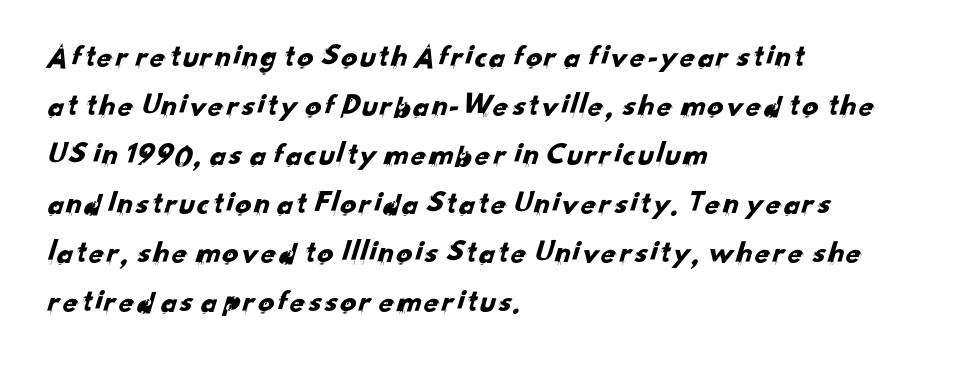
The image shows 32 px sans-serif type; set left-aligned, normal line spacing (1.53x), normal letter spacing, not underlined; low stroke contrast and a small x-height.
